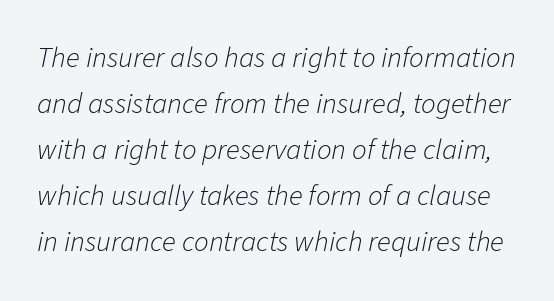
The image shows 29 px light type, italic (leaning right); set normal line spacing (1.59x), normal letter spacing, not underlined; low stroke contrast and a medium x-height.
